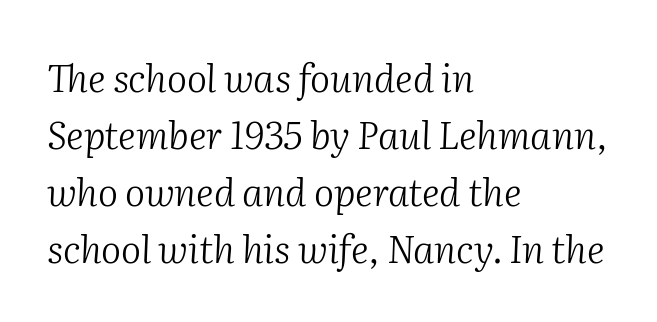
The space beneath each line is pristine and unruled. Nothing unusual about the tracking: characters are spaced as the font intends. Ink coverage per letter is moderate at most. In CSS terms this would be text-align: left. Each letter's strokes conclude with small projecting serifs. Baseline-to-baseline distance is the conventional proportion of letter height.
